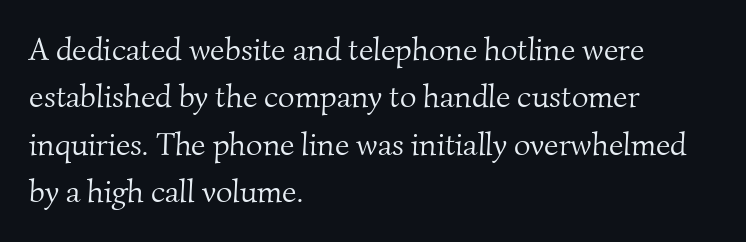
{"serif": "yes", "bold": "no", "weight": "light", "width": "normal", "stroke_contrast": "medium", "x_height": "small", "monospaced": "no", "underline": "no", "align": "left", "line_spacing": "normal", "line_spacing_ratio": 1.48, "letter_spacing": "normal", "letter_spacing_em": 0.0, "glyph_px": 32}
